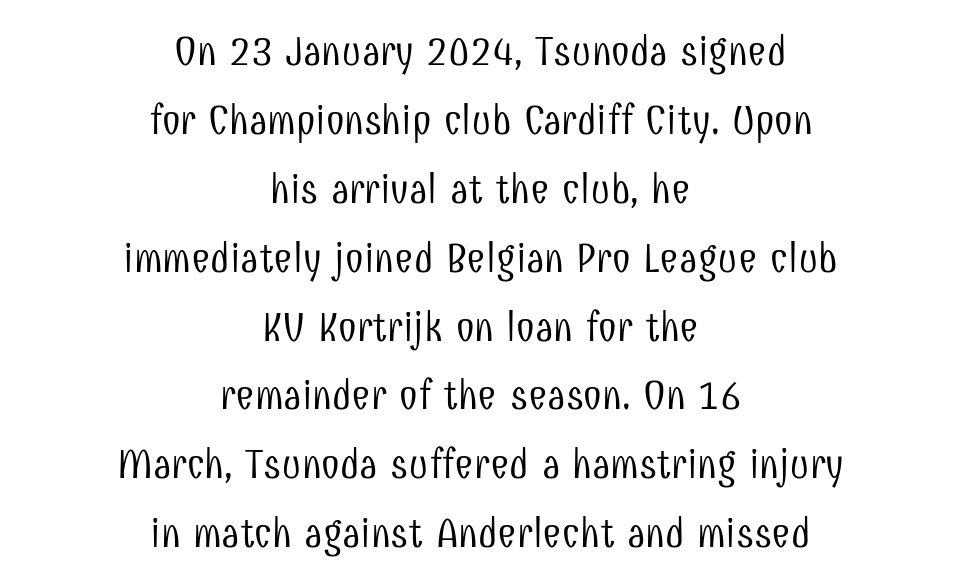
Q: Is the text bold? A: No.
Q: Is the text italic (slanted)? A: No, it is upright.
Q: Is the typeface a serif or a sans-serif typeface? A: Sans-serif.
Q: Is the text underlined? A: No.
Q: How is the paragraph aligned? A: Centered.
Q: Is the spacing between letters normal or unusually wide? A: Normal.
Q: Is the spacing between lines tight, normal or loose? A: Normal.
Q: Width (condensed, normal, or wide)? A: Condensed.
Q: Stroke contrast? A: Low.
Q: x-height? A: Medium.
Q: Monospaced? A: No.
